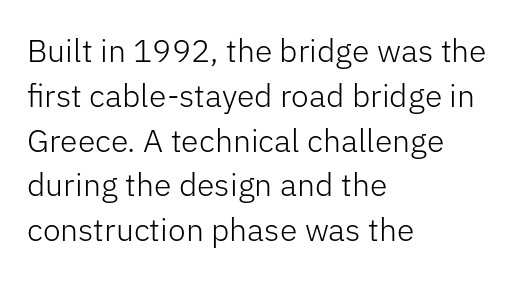
The image shows 32 px light sans-serif type, upright; set left-aligned, normal line spacing (1.4x), normal letter spacing, not underlined; low stroke contrast and a medium x-height.
